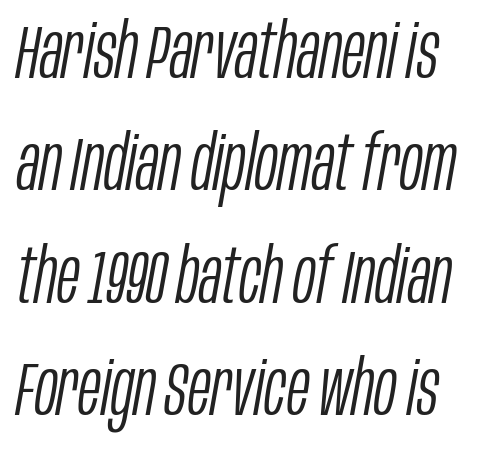
The image shows 76 px light, condensed type, italic (leaning right); set normal line spacing (1.48x), normal letter spacing, not underlined; low stroke contrast and a large x-height.
